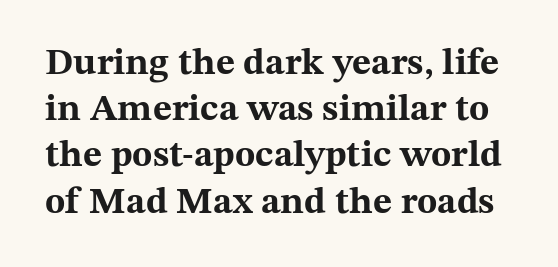
The passage shown stacks its lines at a standard gap. Each row of text sits above clean, open space. Proportional: the letters do not fall into vertical columns. The passage shown is emphatically bold. The face used here is seriffed, in the tradition of book romans.
